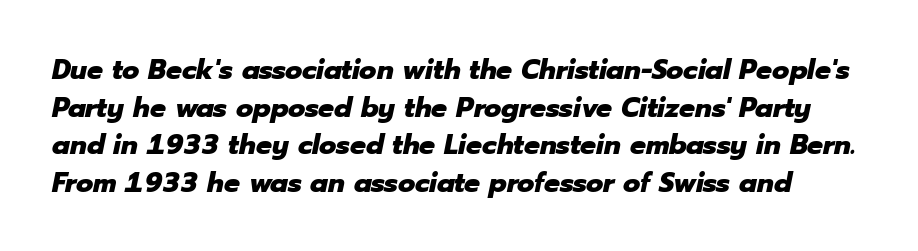
The image shows 28 px heavy type, italic (leaning right); set normal line spacing (1.34x), normal letter spacing, not underlined; low stroke contrast and a medium x-height.
